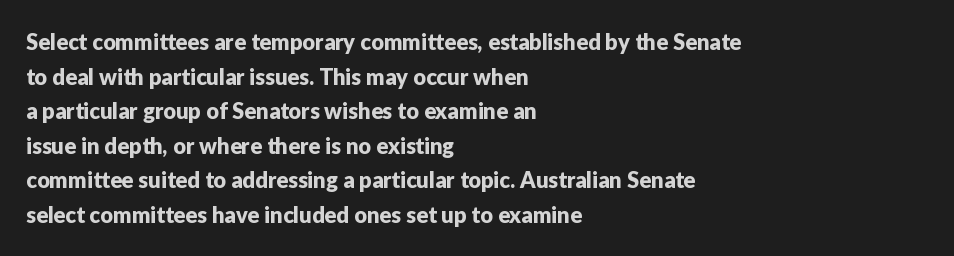
The setting favours the left margin, as ordinary paragraphs usually do. The letters stand straight up with perfectly vertical stems. Baseline-to-baseline distance is the conventional proportion of letter height. Beneath every word, the page is bare. Is the letter spacing exaggerated? No — it looks like the ordinary default.
